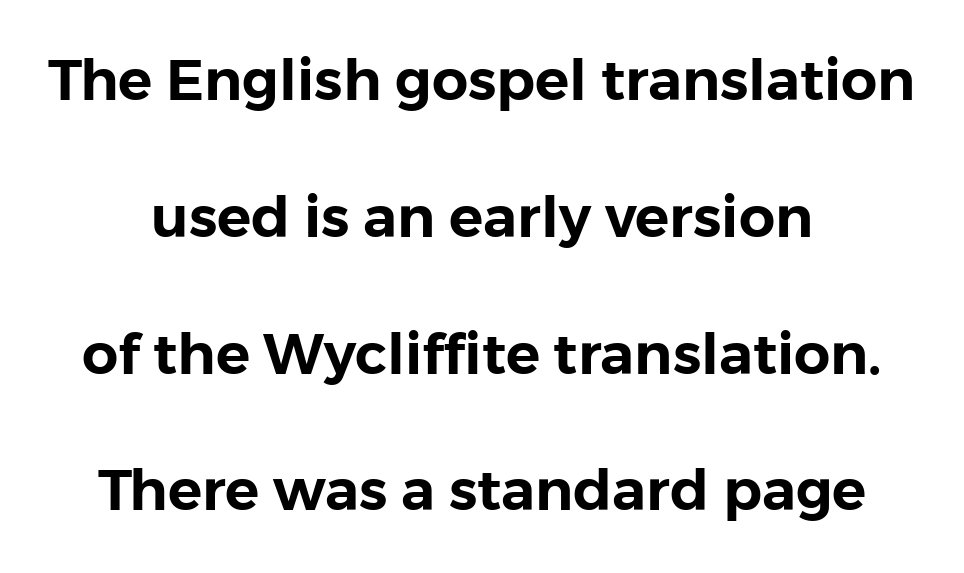
The image shows 57 px sans-serif type, upright; set centered, loose line spacing (2.4x), normal letter spacing, not underlined; low stroke contrast and a medium x-height.
